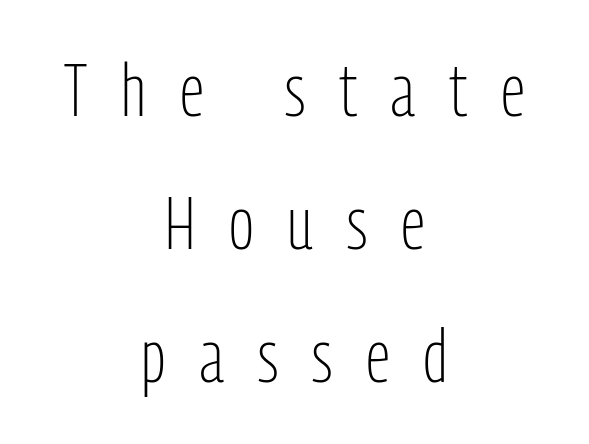
Q: Is the text bold? A: No.
Q: Is the text italic (slanted)? A: No, it is upright.
Q: Is the typeface a serif or a sans-serif typeface? A: Sans-serif.
Q: Is the text underlined? A: No.
Q: How is the paragraph aligned? A: Centered.
Q: Is the spacing between letters normal or unusually wide? A: Unusually wide.
Q: Width (condensed, normal, or wide)? A: Condensed.
Q: Stroke contrast? A: Low.
Q: x-height? A: Medium.
Q: Monospaced? A: No.
